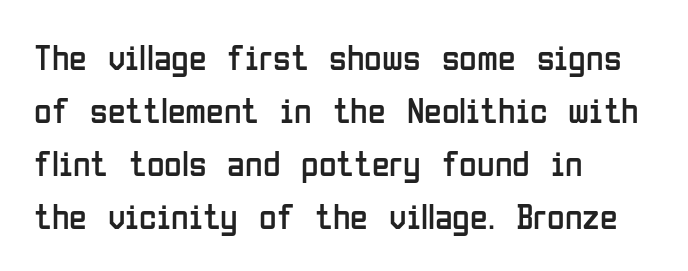
{"serif": "no", "italic": "no", "bold": "no", "weight": "regular", "width": "condensed", "stroke_contrast": "low", "x_height": "medium", "monospaced": "no", "underline": "no", "align": "left", "line_spacing": "normal", "line_spacing_ratio": 1.47, "letter_spacing": "normal", "letter_spacing_em": 0.0, "glyph_px": 36}
